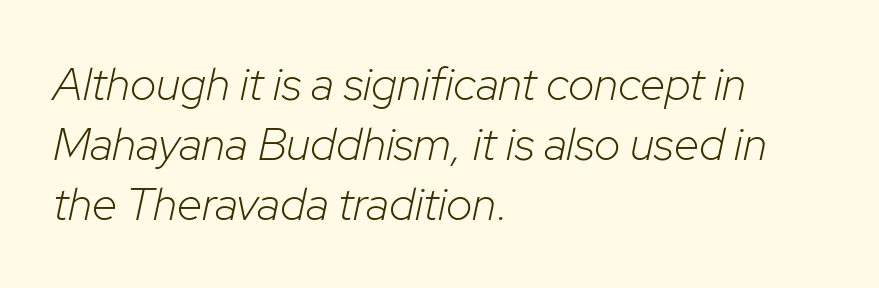
Q: Is the text bold? A: No.
Q: Is the text italic (slanted)? A: Yes, it leans right by about 12 degrees.
Q: Is the text underlined? A: No.
Q: How is the paragraph aligned? A: Left-aligned.
Q: Is the spacing between letters normal or unusually wide? A: Normal.
Q: Is the spacing between lines tight, normal or loose? A: Normal.
Q: Width (condensed, normal, or wide)? A: Normal.
Q: Stroke contrast? A: Low.
Q: x-height? A: Medium.
Q: Monospaced? A: No.
